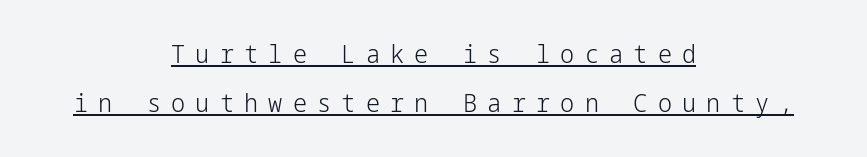
{"italic": "no", "bold": "no", "underline": "yes", "align": "center", "line_spacing": "loose", "line_spacing_ratio": 1.98, "letter_spacing": "wide", "letter_spacing_em": 0.41, "glyph_px": 25}
